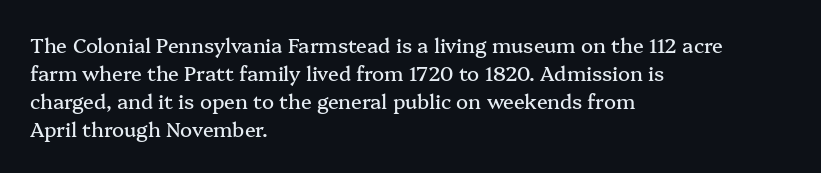
The image shows 20 px text type, upright; set left-aligned, normal line spacing (1.4x), normal letter spacing, not underlined.
